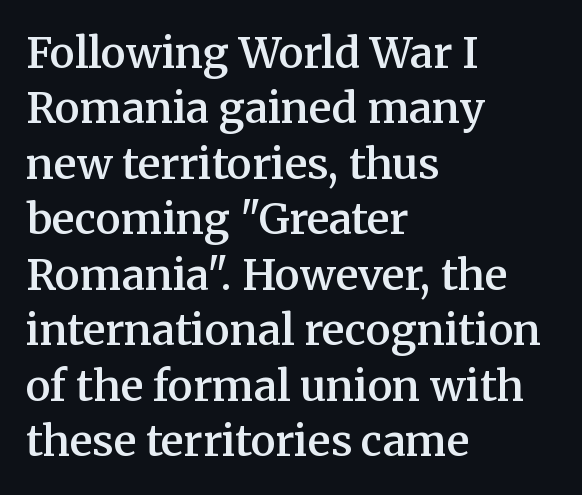
This is roman type, the default non-slanted kind. Is the letter spacing exaggerated? No — it looks like the ordinary default. Each letter keeps its own natural width here, so spacing adapts to shape. Short and long lines alike share a common starting point at left.
